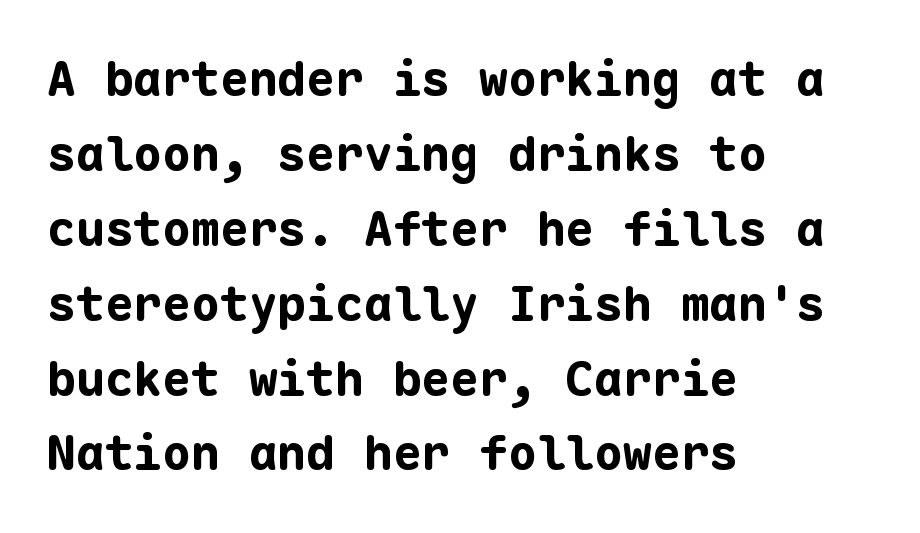
Q: Is the text bold? A: Yes.
Q: Is the text italic (slanted)? A: No, it is upright.
Q: Is the typeface a serif or a sans-serif typeface? A: Sans-serif.
Q: Is the text underlined? A: No.
Q: How is the paragraph aligned? A: Left-aligned.
Q: Is the spacing between letters normal or unusually wide? A: Normal.
Q: Is the spacing between lines tight, normal or loose? A: Normal.
Q: Width (condensed, normal, or wide)? A: Normal.
Q: Stroke contrast? A: Low.
Q: x-height? A: Medium.
Q: Monospaced? A: Yes.
